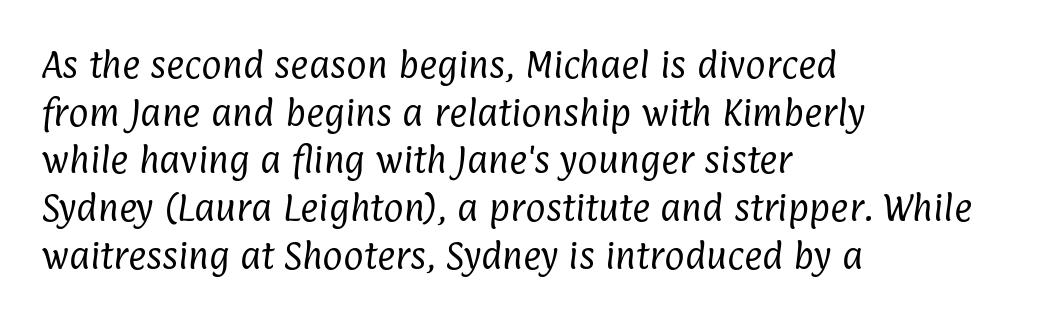
{"serif": "no", "bold": "no", "weight": "regular", "width": "condensed", "stroke_contrast": "low", "x_height": "medium", "monospaced": "no", "underline": "no", "align": "left", "line_spacing": "normal", "line_spacing_ratio": 1.54, "letter_spacing": "normal", "letter_spacing_em": 0.0, "glyph_px": 31}
